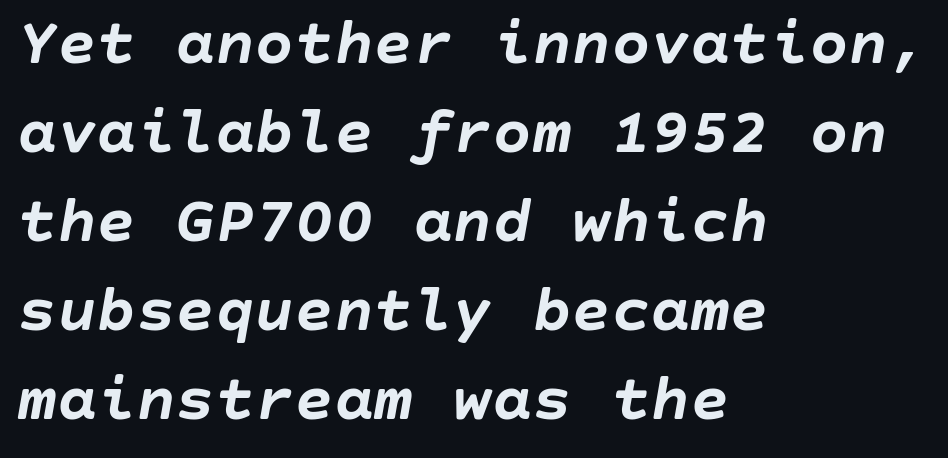
Q: Is the text bold? A: Yes.
Q: Is the text italic (slanted)? A: Yes, it leans right by about 10 degrees.
Q: Is the text underlined? A: No.
Q: How is the paragraph aligned? A: Left-aligned.
Q: Is the spacing between letters normal or unusually wide? A: Normal.
Q: Is the spacing between lines tight, normal or loose? A: Normal.
Q: Width (condensed, normal, or wide)? A: Normal.
Q: Stroke contrast? A: Low.
Q: x-height? A: Large.
